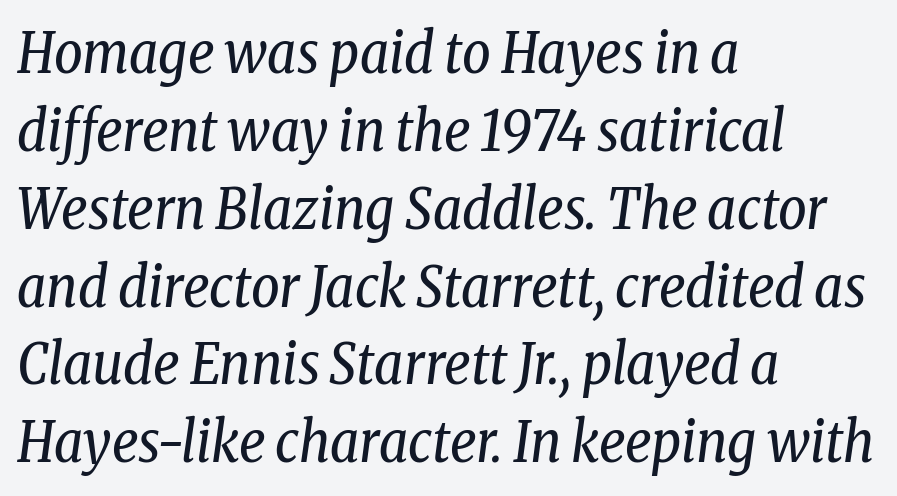
What stands out about the letter spacing? Nothing — it is the standard amount. Glance below the letters and you will spot only blank space. The typeface chosen for these lines features serifs. In terms of leading, this rendering sits right in the middle.
